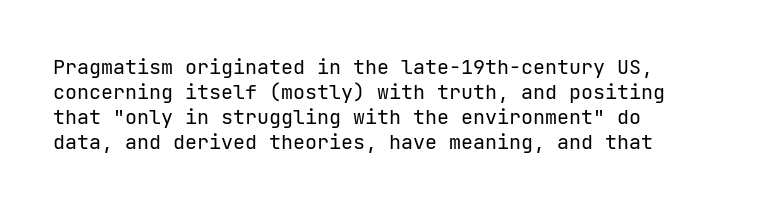
{"italic": "no", "bold": "no", "underline": "no", "line_spacing": "normal", "line_spacing_ratio": 1.25, "letter_spacing": "normal", "letter_spacing_em": 0.0, "glyph_px": 20}
